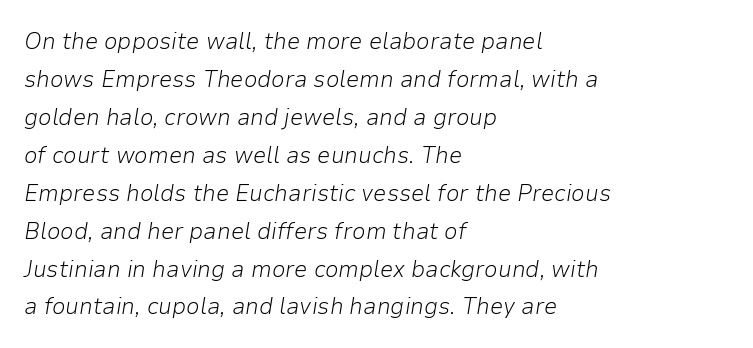
Slanted lettering throughout. The rendering anchors every line to the left-hand side. Interline gaps are of average width in this sample. Clear beneath every line of the passage. No extra tracking has been applied to these lines.
